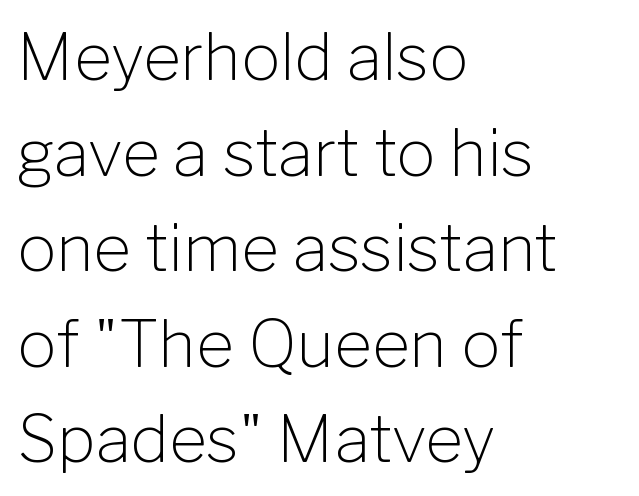
Vertical stems look standard width or narrower in stroke. The characters display no serif detailing; their extremities are plain. The text block is weighted toward the left margin, trailing off unevenly rightward. Descenders hang freely into open space. Line spacing here is normal.
